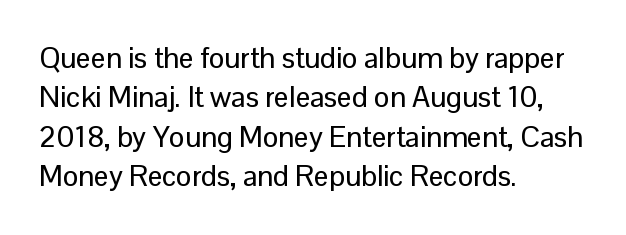
{"serif": "no", "italic": "no", "width": "normal", "stroke_contrast": "low", "x_height": "medium", "monospaced": "no", "underline": "no", "align": "left", "line_spacing": "normal", "line_spacing_ratio": 1.36, "letter_spacing": "normal", "letter_spacing_em": 0.0, "glyph_px": 29}
